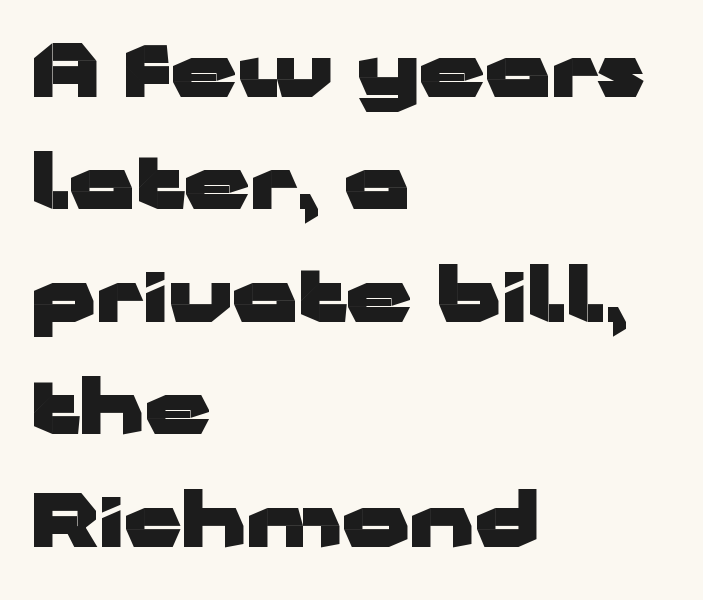
The image shows 73 px heavy, wide sans-serif type, upright; set left-aligned, normal line spacing (1.54x), normal letter spacing, not underlined; low stroke contrast and a medium x-height.
